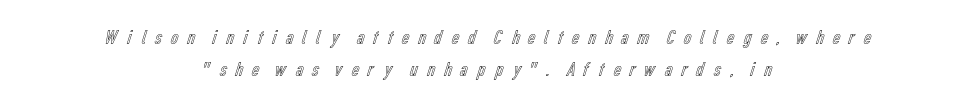
{"underline": "no", "align": "center", "line_spacing": "normal", "line_spacing_ratio": 1.52, "letter_spacing": "wide", "letter_spacing_em": 0.31, "glyph_px": 21}
